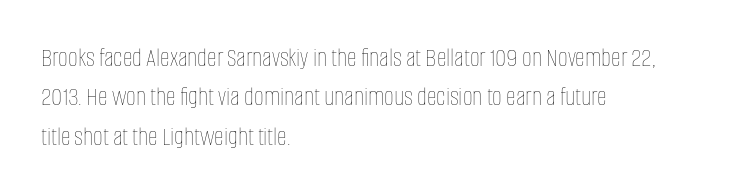
{"italic": "no", "bold": "no", "underline": "no", "align": "left", "line_spacing": "normal", "line_spacing_ratio": 1.46, "letter_spacing": "normal", "letter_spacing_em": 0.0, "glyph_px": 27}
